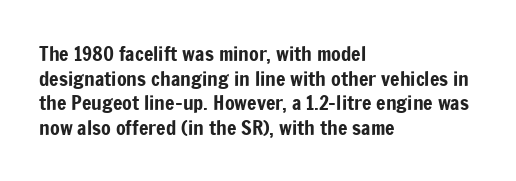
The image shows 20 px text type, upright; set left-aligned, line spacing 1.23x, normal letter spacing, not underlined.
